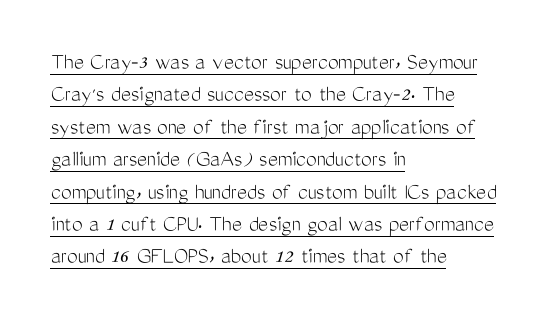
The image shows 24 px text type, upright; set left-aligned, normal line spacing (1.35x), normal letter spacing, underlined.
